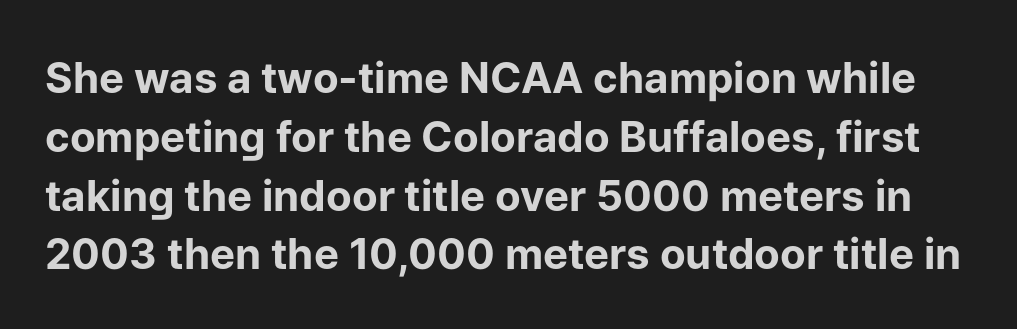
{"serif": "no", "italic": "no", "bold": "yes", "weight": "bold", "width": "normal", "stroke_contrast": "low", "x_height": "medium", "monospaced": "no", "underline": "no", "line_spacing": "normal", "line_spacing_ratio": 1.4, "letter_spacing": "normal", "letter_spacing_em": 0.0, "glyph_px": 42}
